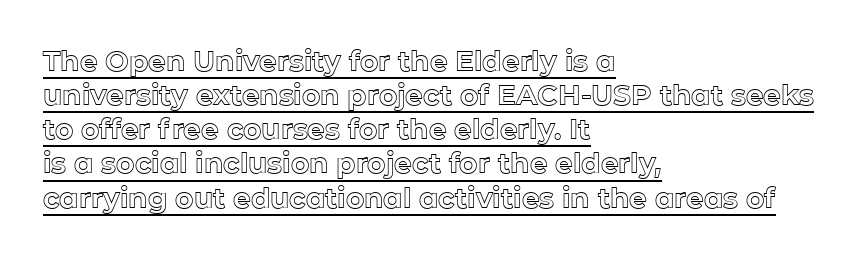
{"italic": "no", "width": "normal", "x_height": "medium", "monospaced": "no", "underline": "yes", "align": "left", "line_spacing_ratio": 1.22, "letter_spacing": "normal", "letter_spacing_em": 0.0, "glyph_px": 28}
